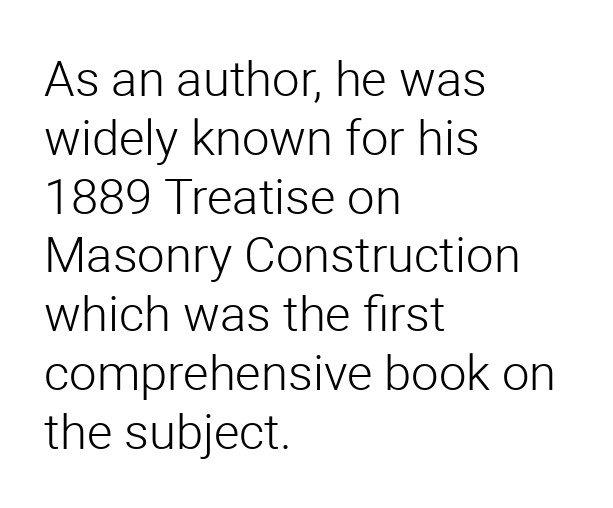
Q: Is the text bold? A: No.
Q: Is the text italic (slanted)? A: No, it is upright.
Q: Is the typeface a serif or a sans-serif typeface? A: Sans-serif.
Q: Is the text underlined? A: No.
Q: How is the paragraph aligned? A: Left-aligned.
Q: Is the spacing between letters normal or unusually wide? A: Normal.
Q: Width (condensed, normal, or wide)? A: Normal.
Q: Stroke contrast? A: Low.
Q: x-height? A: Medium.
Q: Monospaced? A: No.
